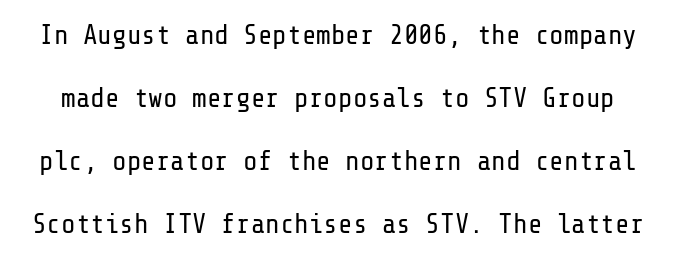
{"italic": "no", "bold": "no", "underline": "no", "line_spacing": "loose", "line_spacing_ratio": 2.33, "letter_spacing": "normal", "letter_spacing_em": 0.0, "glyph_px": 27}
